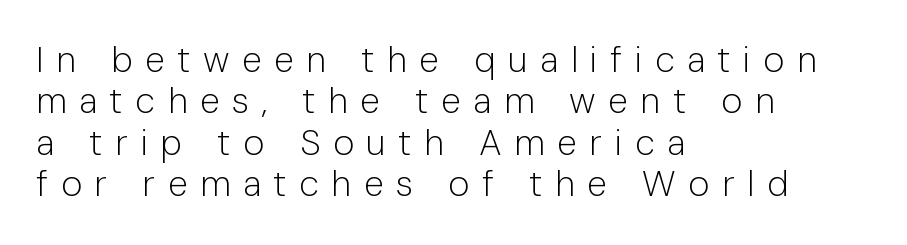
{"serif": "no", "italic": "no", "bold": "no", "weight": "light", "width": "normal", "stroke_contrast": "low", "x_height": "medium", "monospaced": "no", "underline": "no", "align": "left", "line_spacing": "tight", "line_spacing_ratio": 1.15, "letter_spacing": "wide", "letter_spacing_em": 0.35, "glyph_px": 36}
